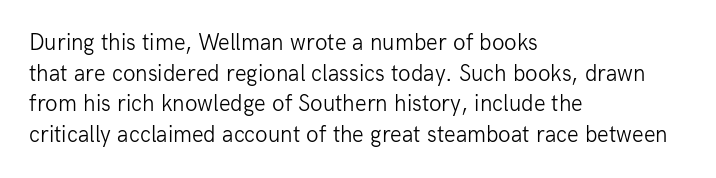
Q: Is the text bold? A: No.
Q: Is the text italic (slanted)? A: No, it is upright.
Q: Is the text underlined? A: No.
Q: How is the paragraph aligned? A: Left-aligned.
Q: Is the spacing between letters normal or unusually wide? A: Normal.
Q: Is the spacing between lines tight, normal or loose? A: Normal.
